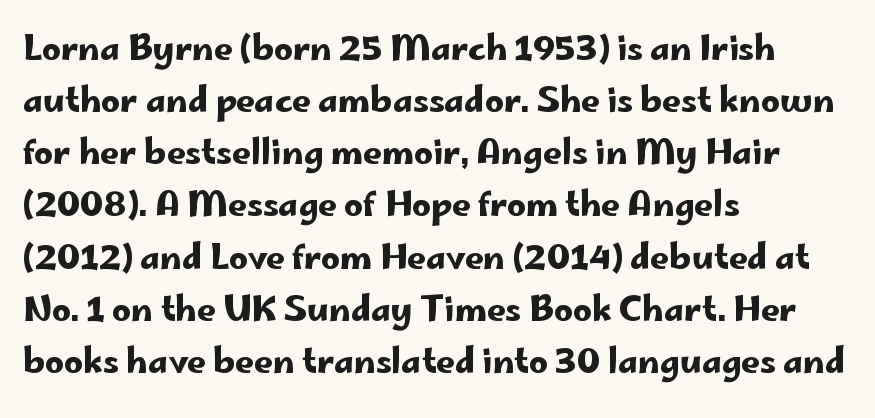
Unlike italic type, these characters show no tilt at all. A sans-serif font was chosen for this passage. One-word summary of the alignment: left. Quick note: underline off. Look at the tracking — it's just the regular setting, nothing added.
